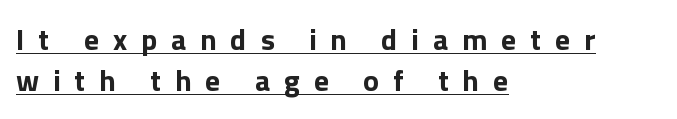
To sum up the face: it is a sans, with no serifs. Honestly, the row spacing looks completely unremarkable. Do the letters lean? They stand straight. The rendering uses a bold face; every stroke is thick and dark. The compositor pushed each line to the left boundary.
